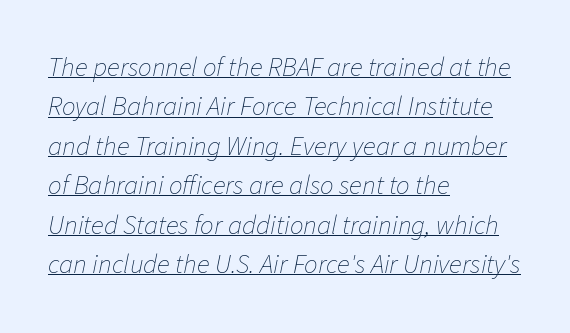
These lines are set flush left with a ragged right edge. Compared with a typical body face, this is equally light or lighter still. Compared with ordinary roman type, these characters are visibly tilted. The vertical gap from one line to the next is medium. Underlining? Definitely there.
